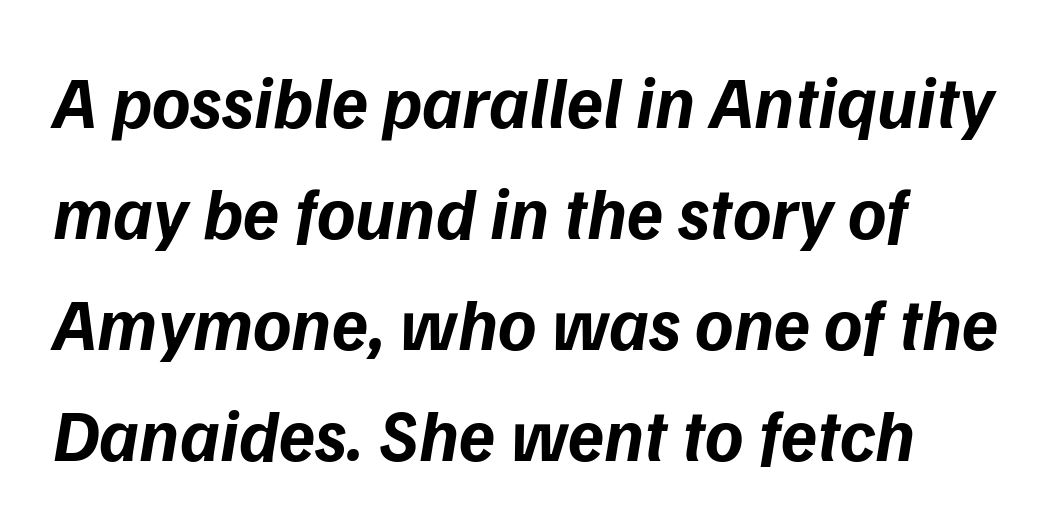
Q: Is the text bold? A: Yes.
Q: Is the typeface a serif or a sans-serif typeface? A: Sans-serif.
Q: Is the text underlined? A: No.
Q: How is the paragraph aligned? A: Left-aligned.
Q: Is the spacing between letters normal or unusually wide? A: Normal.
Q: Is the spacing between lines tight, normal or loose? A: Normal.
Q: Width (condensed, normal, or wide)? A: Normal.
Q: Stroke contrast? A: Low.
Q: x-height? A: Medium.
Q: Monospaced? A: No.
